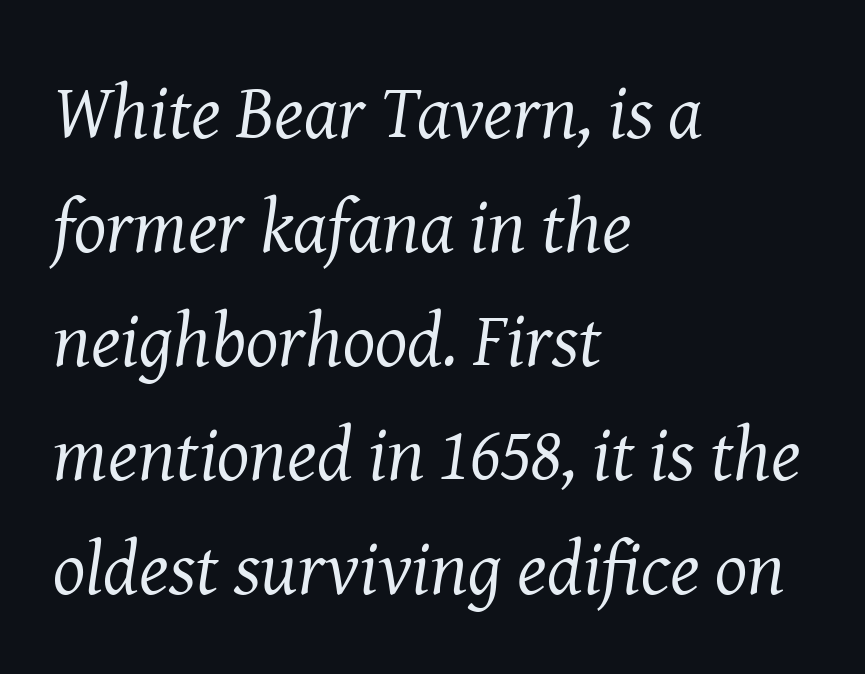
The rendering uses a moderate line-height, typical for paragraphs. This rendering features lettering with no underline. Tall strokes in this sample are angled rather than plumb. Spacing between characters is what you'd get straight out of the box. Weight: regular or lighter. Old-style or modern, the face here clearly has serifs.
